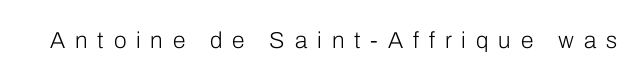
{"italic": "no", "bold": "no", "underline": "no", "letter_spacing": "wide", "letter_spacing_em": 0.43, "glyph_px": 23}
